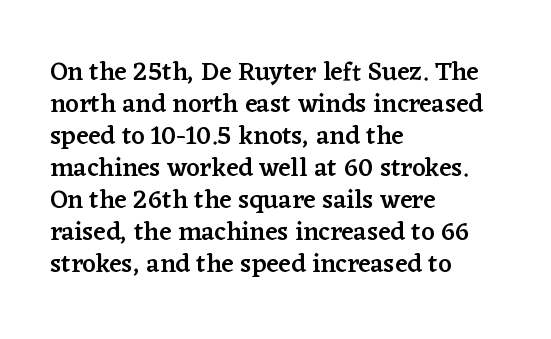
Each row of text sits above clean, open space. In CSS terms this would be text-align: left. Is the type bold? Partly — it's a semibold, heavier than regular but not fully bold. The font's upright variant was chosen for this text. Nothing unusual about the tracking: characters are spaced as the font intends.
